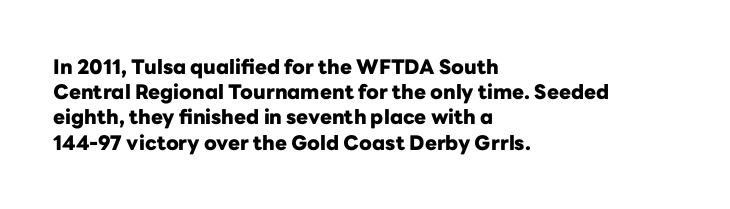
Q: Is the text bold? A: Yes.
Q: Is the text italic (slanted)? A: No, it is upright.
Q: Is the text underlined? A: No.
Q: How is the paragraph aligned? A: Left-aligned.
Q: Is the spacing between letters normal or unusually wide? A: Normal.
Q: Is the spacing between lines tight, normal or loose? A: Normal.
